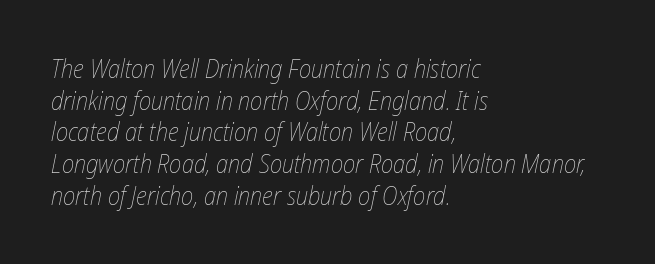
The image shows 25 px text type, italic (leaning right); set left-aligned, normal line spacing (1.27x), normal letter spacing, not underlined.
